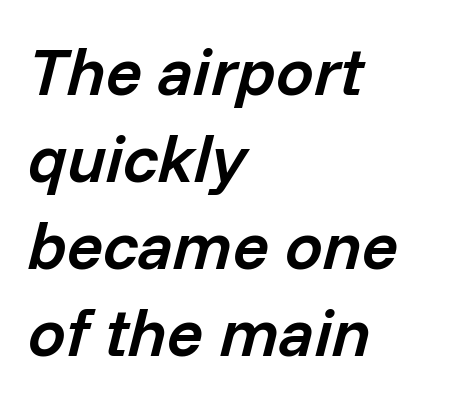
Q: Is the text bold? A: Semi-bold.
Q: Is the text italic (slanted)? A: Yes, it leans right by about 14 degrees.
Q: Is the text underlined? A: No.
Q: How is the paragraph aligned? A: Left-aligned.
Q: Is the spacing between letters normal or unusually wide? A: Normal.
Q: Is the spacing between lines tight, normal or loose? A: Normal.
Q: Width (condensed, normal, or wide)? A: Normal.
Q: Stroke contrast? A: Low.
Q: x-height? A: Medium.
Q: Monospaced? A: No.
